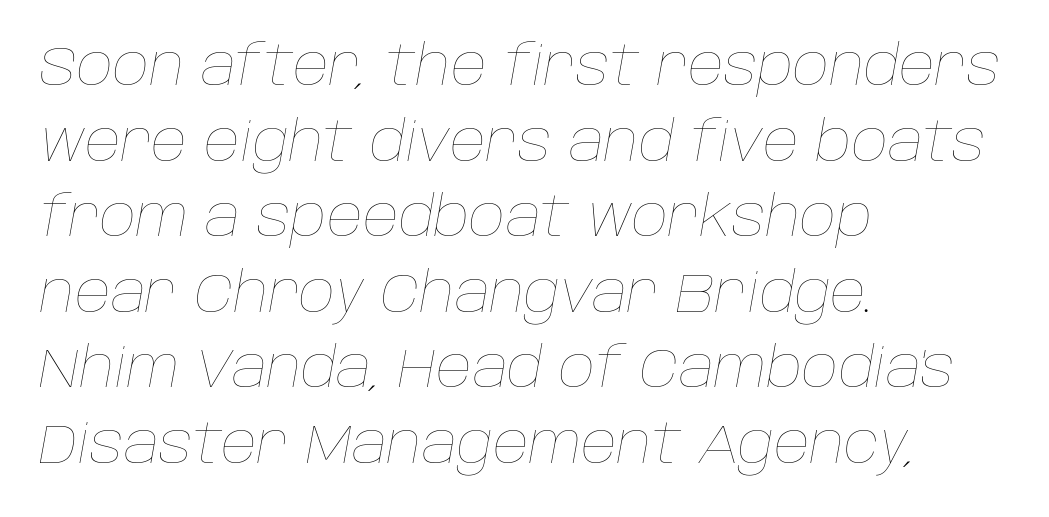
Q: Is the text bold? A: No.
Q: Is the text italic (slanted)? A: Yes, it leans right by about 10 degrees.
Q: Is the text underlined? A: No.
Q: How is the paragraph aligned? A: Left-aligned.
Q: Is the spacing between letters normal or unusually wide? A: Normal.
Q: Is the spacing between lines tight, normal or loose? A: Normal.
Q: Width (condensed, normal, or wide)? A: Normal.
Q: Stroke contrast? A: Low.
Q: x-height? A: Large.
Q: Monospaced? A: No.
